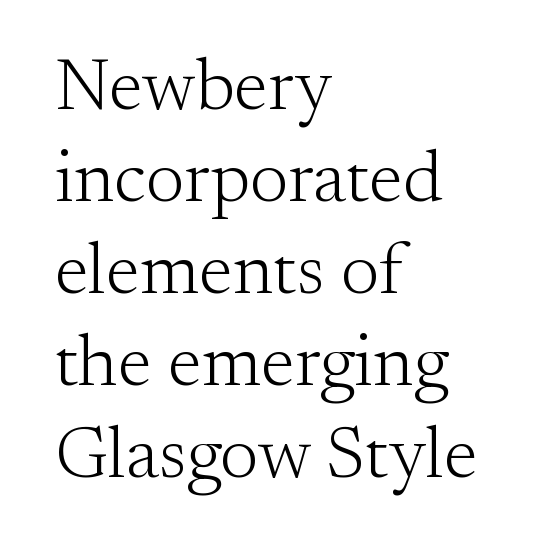
{"serif": "yes", "italic": "no", "bold": "no", "weight": "light", "width": "normal", "stroke_contrast": "medium", "x_height": "small", "monospaced": "no", "underline": "no", "align": "left", "line_spacing": "normal", "line_spacing_ratio": 1.26, "letter_spacing": "normal", "letter_spacing_em": 0.0, "glyph_px": 73}
